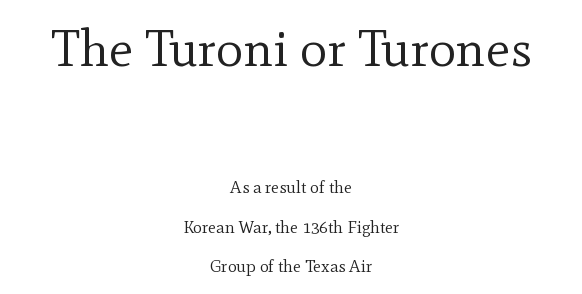
The image shows 51 px regular-weight serif type, upright; set centered, loose line spacing (2.32x), normal letter spacing, not underlined; the first (top) block is 3.0x larger; a small x-height.
